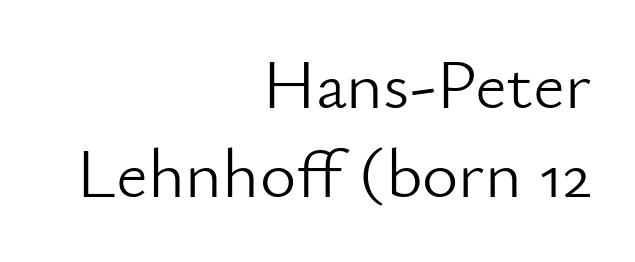
{"serif": "no", "italic": "no", "bold": "no", "weight": "light", "width": "normal", "stroke_contrast": "low", "x_height": "small", "monospaced": "no", "underline": "no", "align": "right", "line_spacing": "normal", "line_spacing_ratio": 1.27, "letter_spacing": "normal", "letter_spacing_em": 0.0, "glyph_px": 70}
